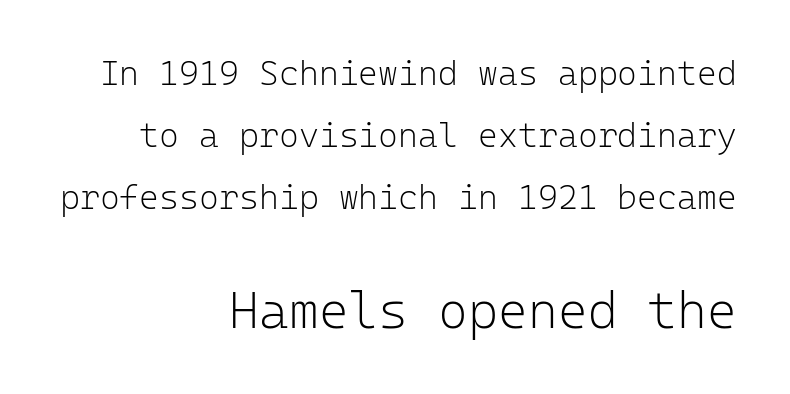
The image shows 51 px light sans-serif type, upright, monospaced; set right-aligned, line spacing 1.83x, normal letter spacing, not underlined; the second (bottom) block is 1.5x larger; low stroke contrast and a medium x-height.
